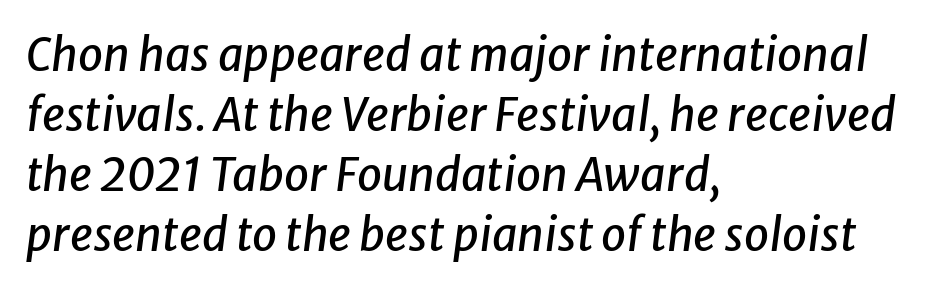
Q: Is the text italic (slanted)? A: Yes, it leans right by about 8 degrees.
Q: Is the text underlined? A: No.
Q: How is the paragraph aligned? A: Left-aligned.
Q: Is the spacing between letters normal or unusually wide? A: Normal.
Q: Is the spacing between lines tight, normal or loose? A: Normal.
Q: Width (condensed, normal, or wide)? A: Normal.
Q: Stroke contrast? A: Low.
Q: x-height? A: Medium.
Q: Monospaced? A: No.
